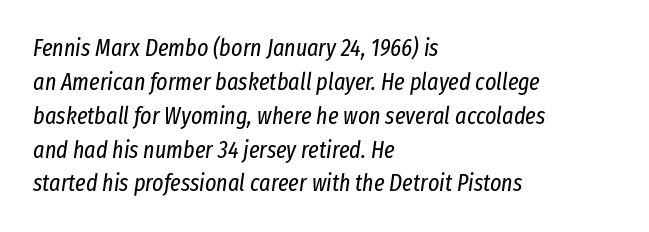
The image shows 24 px text type, italic (leaning right); set left-aligned, normal line spacing (1.41x), normal letter spacing, not underlined.
